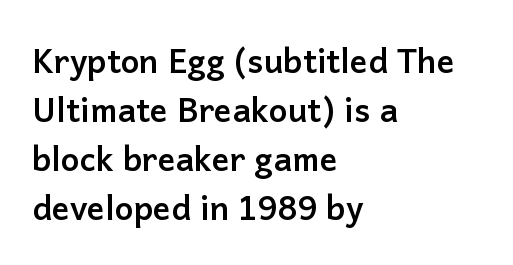
Q: Is the text bold? A: Yes.
Q: Is the text italic (slanted)? A: No, it is upright.
Q: Is the typeface a serif or a sans-serif typeface? A: Sans-serif.
Q: Is the text underlined? A: No.
Q: How is the paragraph aligned? A: Left-aligned.
Q: Is the spacing between letters normal or unusually wide? A: Normal.
Q: Is the spacing between lines tight, normal or loose? A: Normal.
Q: Width (condensed, normal, or wide)? A: Normal.
Q: Stroke contrast? A: Low.
Q: x-height? A: Medium.
Q: Monospaced? A: No.
